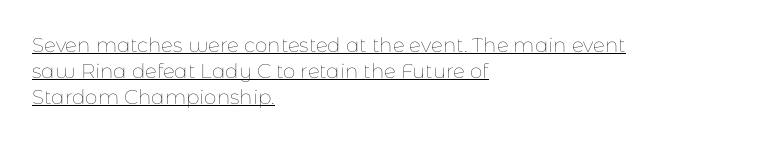
The image shows 20 px text type, upright; set left-aligned, normal line spacing (1.3x), normal letter spacing, underlined.
